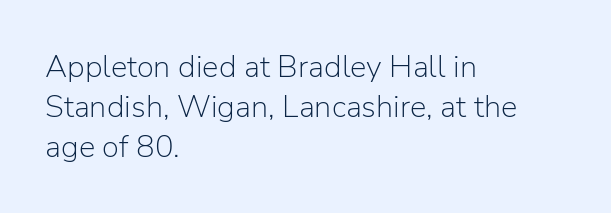
Grotesque or geometric, the face here clearly has no serifs. If you drew a ruler down the left edge, every line would touch it. This sample has the flowing, uneven cadence of proportional lettering. The area under the type is left untouched.
